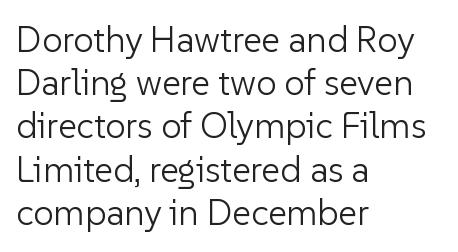
The image shows 36 px light sans-serif type, upright; set left-aligned, line spacing 1.2x, normal letter spacing, not underlined; low stroke contrast and a medium x-height.
